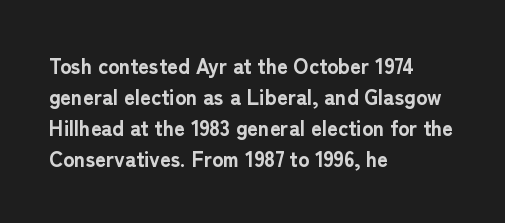
The image shows 21 px bold type, upright; set left-aligned, normal line spacing (1.47x), normal letter spacing, not underlined.
